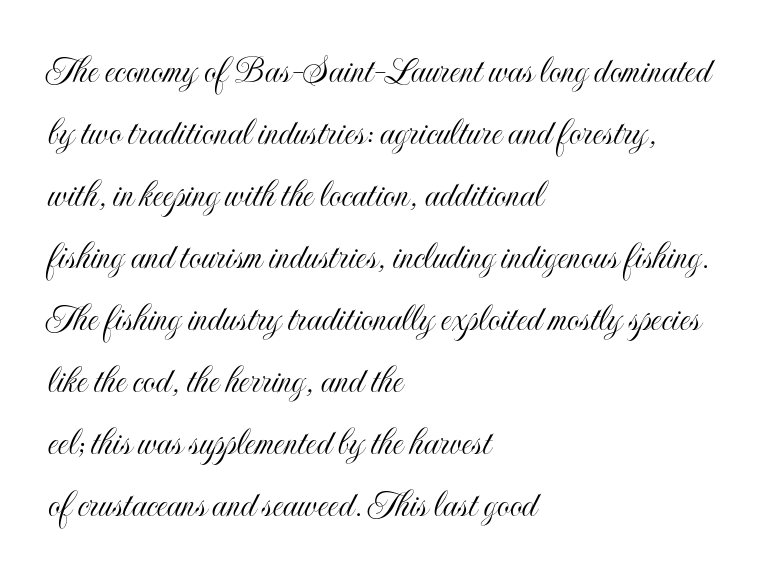
{"width": "condensed", "x_height": "small", "monospaced": "no", "underline": "no", "align": "left", "line_spacing": "normal", "line_spacing_ratio": 1.55, "letter_spacing": "normal", "letter_spacing_em": 0.0, "glyph_px": 40}
